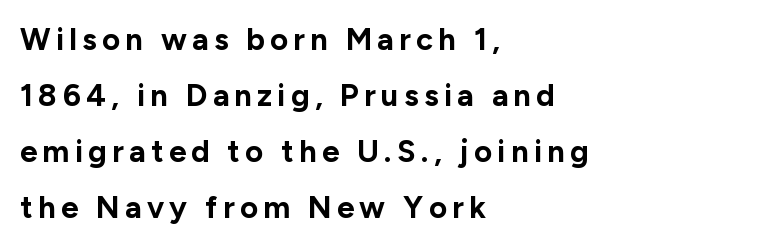
{"serif": "no", "italic": "no", "bold": "yes", "weight": "bold", "width": "normal", "stroke_contrast": "low", "x_height": "medium", "monospaced": "no", "underline": "no", "align": "left", "line_spacing_ratio": 1.81, "glyph_px": 31}
